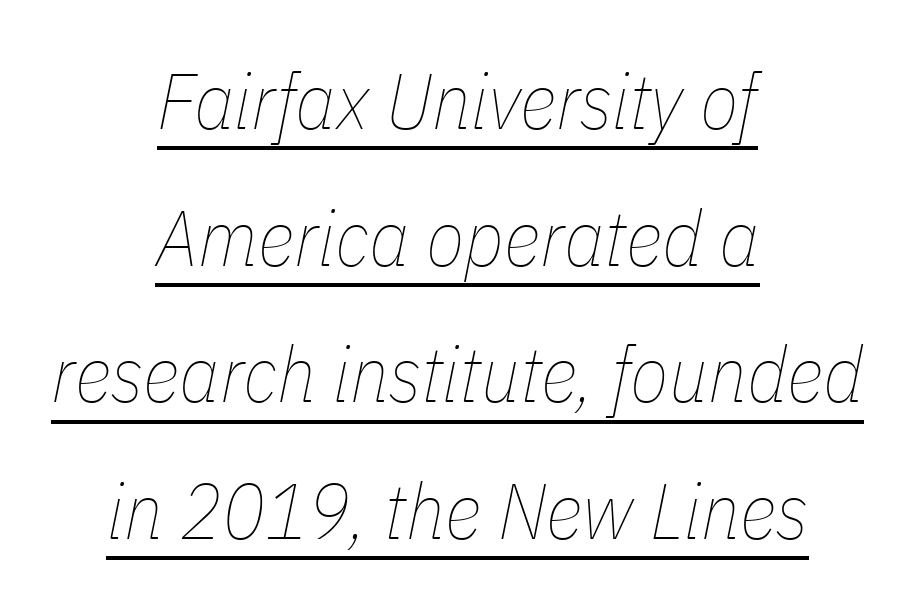
The image shows 79 px thin, condensed type, italic (leaning right); set centered, line spacing 1.73x, normal letter spacing, underlined; low stroke contrast and a medium x-height.
